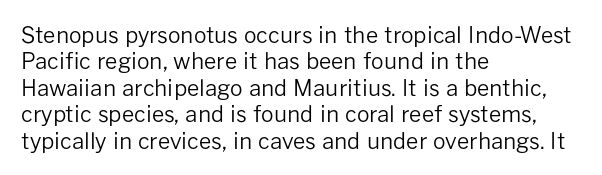
This sample uses an upright cut, with every glyph sitting square on the baseline. Underlining? Definitely not there. Heaviness? Minimal to ordinary, like unemphasized prose. Short note: letters normally spaced. Where is the straight margin? On the left.
